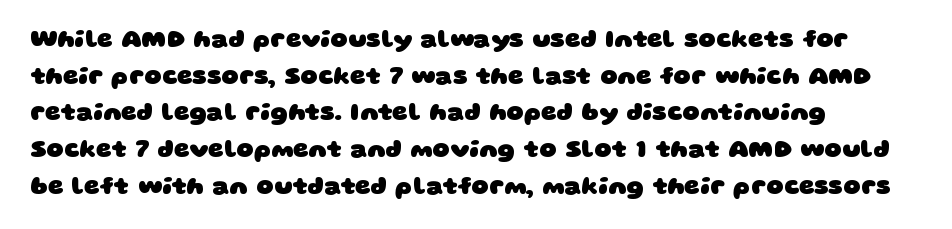
You'd pick this weight for a headline — it's a proper bold. Rule under the text: the space is simply empty. Caption: multi-line text, flush left, ragged right. One glance says typical: line gaps are just what's usual. Honestly, the letter spacing is just normal — you wouldn't notice it.
